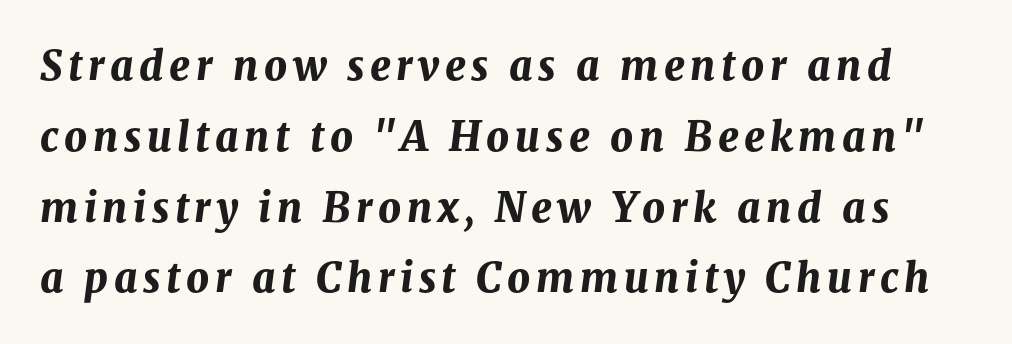
The image shows 40 px bold type, italic (leaning right); set line spacing 1.77x, not underlined; medium stroke contrast and a medium x-height.
